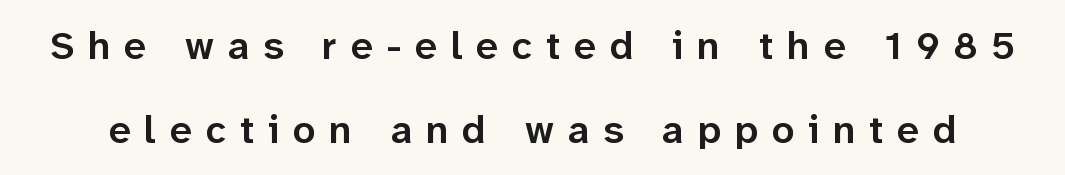
{"serif": "no", "italic": "no", "bold": "semi", "weight": "semibold", "width": "normal", "stroke_contrast": "low", "x_height": "medium", "monospaced": "no", "underline": "no", "line_spacing": "loose", "line_spacing_ratio": 2.1, "letter_spacing": "wide", "letter_spacing_em": 0.34, "glyph_px": 40}
